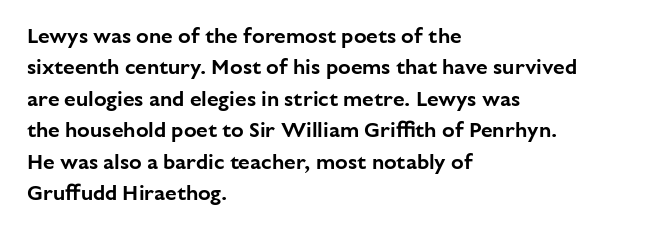
The image shows 21 px text type, upright; set left-aligned, normal line spacing (1.5x), normal letter spacing, not underlined.
